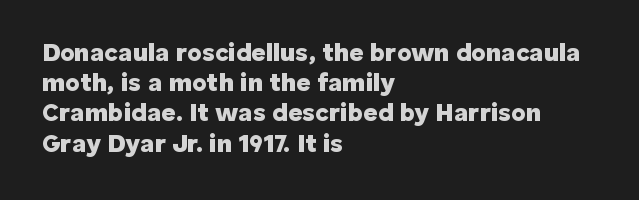
Q: Is the text bold? A: Yes.
Q: Is the text italic (slanted)? A: No, it is upright.
Q: Is the text underlined? A: No.
Q: How is the paragraph aligned? A: Left-aligned.
Q: Is the spacing between letters normal or unusually wide? A: Normal.
